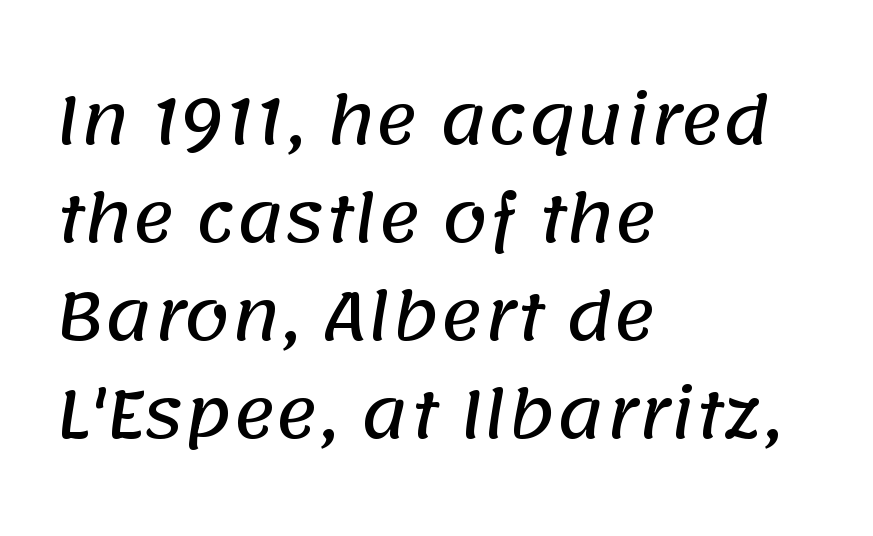
Q: Is the typeface a serif or a sans-serif typeface? A: Sans-serif.
Q: Is the text underlined? A: No.
Q: How is the paragraph aligned? A: Left-aligned.
Q: Is the spacing between letters normal or unusually wide? A: Normal.
Q: Is the spacing between lines tight, normal or loose? A: Normal.
Q: Width (condensed, normal, or wide)? A: Normal.
Q: Stroke contrast? A: Low.
Q: x-height? A: Large.
Q: Monospaced? A: No.
